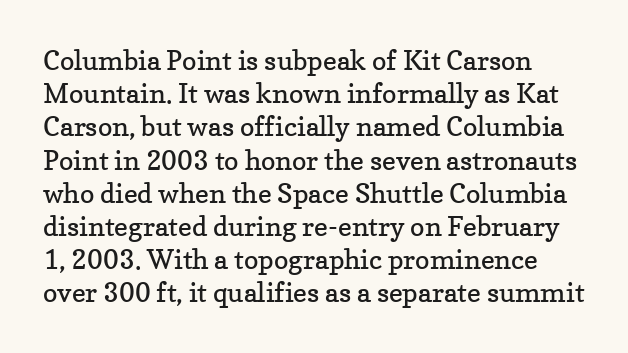
{"italic": "no", "bold": "no", "underline": "no", "line_spacing_ratio": 1.23, "letter_spacing": "normal", "letter_spacing_em": 0.0, "glyph_px": 27}
